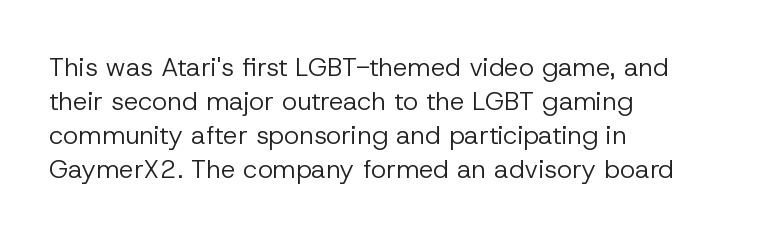
The image shows 26 px text type, upright; set left-aligned, normal line spacing (1.31x), normal letter spacing, not underlined.
